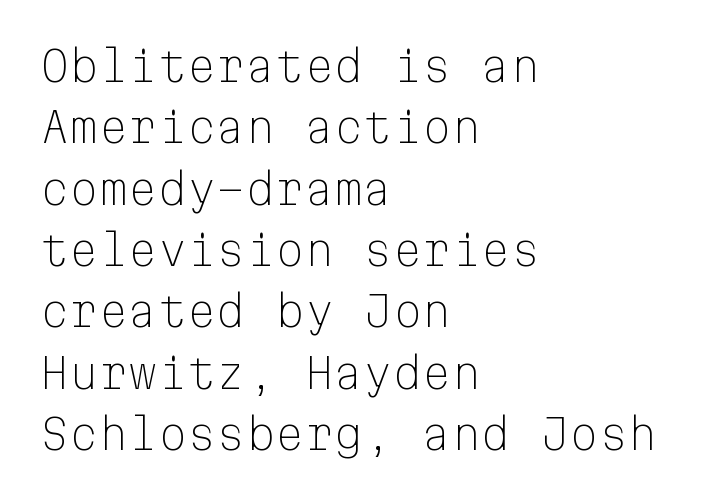
The lettering holds an erect, upright posture throughout. Honestly, the row spacing looks completely unremarkable. The glyphs are unaccompanied by any horizontal stroke below them. Each line starts at the same left margin while the right side varies. Stroke thickness stays within the range of a standard reading face or lighter. The face used here is monospaced, like something from a code editor.
